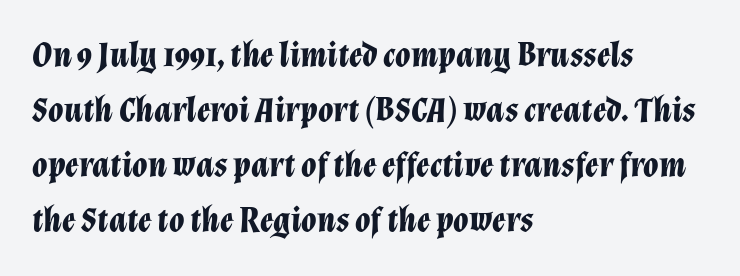
{"italic": "yes", "lean": "right", "slant_degrees": 12, "bold": "yes", "weight": "bold", "width": "normal", "stroke_contrast": "low", "x_height": "medium", "monospaced": "no", "underline": "no", "align": "left", "line_spacing": "normal", "line_spacing_ratio": 1.57, "letter_spacing": "normal", "letter_spacing_em": 0.0, "glyph_px": 35}
